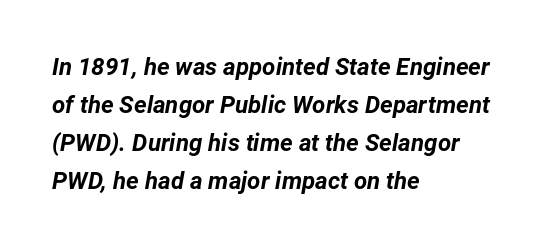
Q: Is the text bold? A: Yes.
Q: Is the text italic (slanted)? A: Yes, it leans right by about 12 degrees.
Q: Is the text underlined? A: No.
Q: How is the paragraph aligned? A: Left-aligned.
Q: Is the spacing between letters normal or unusually wide? A: Normal.
Q: Is the spacing between lines tight, normal or loose? A: Normal.
